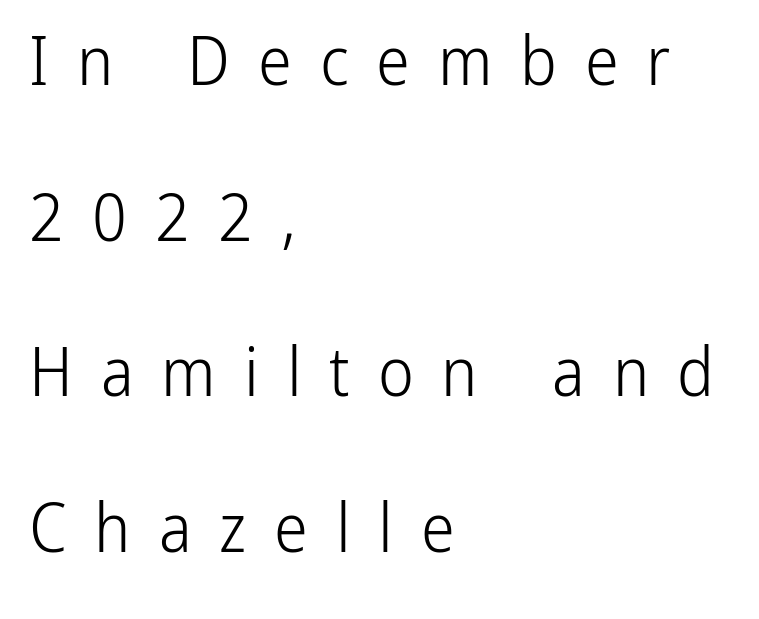
These lines are composed in type without serifs. Underlining? Definitely not there. Stems and bowls with no extra thickness — not bold. Is this a fixed-width face? No — the glyphs have proportional, varying widths. A great deal of white space separates one row of letters from the next.
